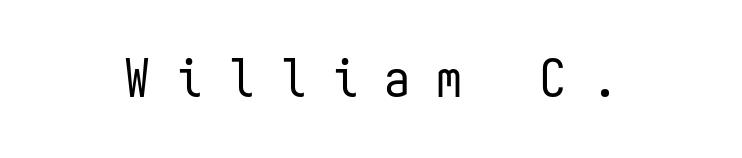
The image shows 52 px regular-weight, condensed sans-serif type, upright, monospaced; set unusually wide letter spacing (+0.5 em), not underlined; low stroke contrast and a medium x-height.
